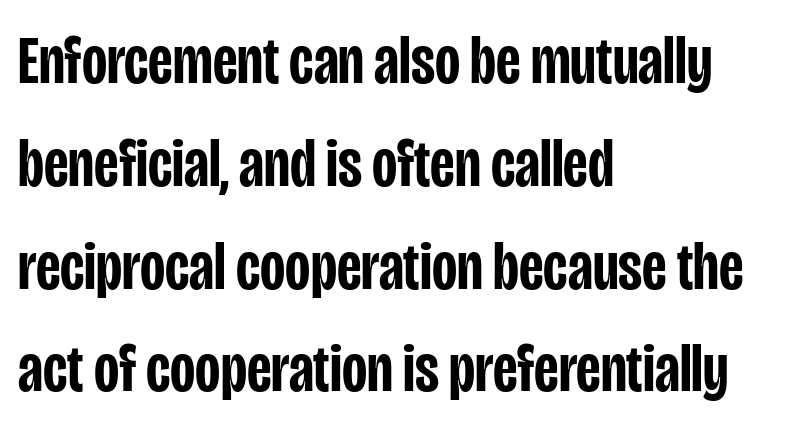
Line beginnings align vertically; line endings do not. Leading: standard. What weight is shown? A semibold, between regular and bold. The horizontal fit of the characters is conventional and even. Regarding serifs, this sample does without them.
